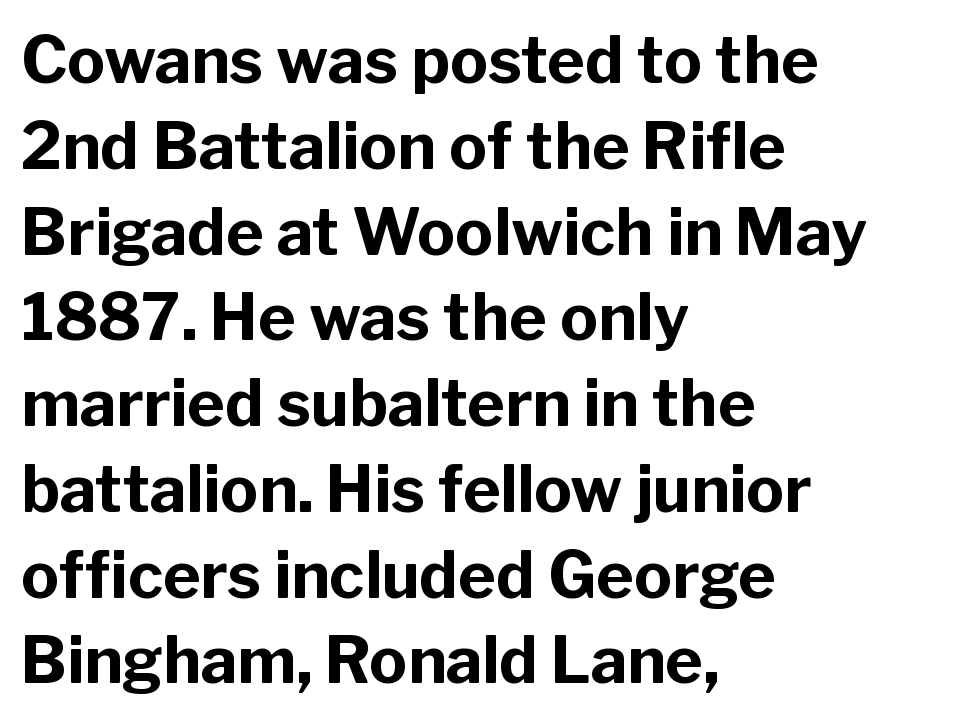
Rendered with straight, roman letterforms. The passage shown is typed in a proportional face where columns would drift. Every row of glyphs begins at an identical x-position on the left. The block of text has a typical density, with ordinary space between rows.
